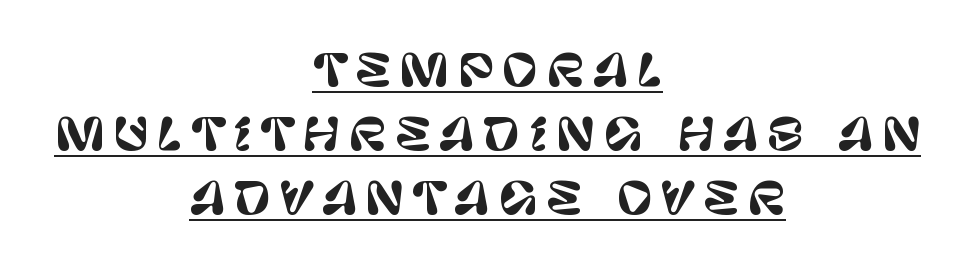
Here the designer chose a conventional face with non-uniform glyph widths. The words here are underlined. In terms of letterform style, serifs are entirely absent. The line-height multiplier appears to be the usual default.
